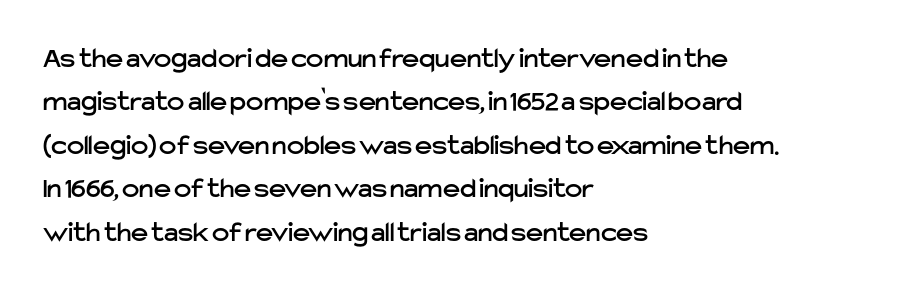
{"serif": "no", "italic": "no", "width": "normal", "stroke_contrast": "low", "x_height": "medium", "monospaced": "no", "underline": "no", "align": "left", "line_spacing": "normal", "line_spacing_ratio": 1.5, "letter_spacing": "normal", "letter_spacing_em": 0.0, "glyph_px": 29}
